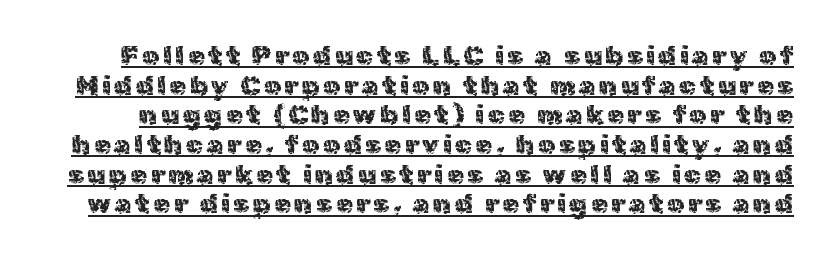
Q: Is the text italic (slanted)? A: No, it is upright.
Q: Is the text underlined? A: Yes.
Q: Is the spacing between lines tight, normal or loose? A: Tight.
